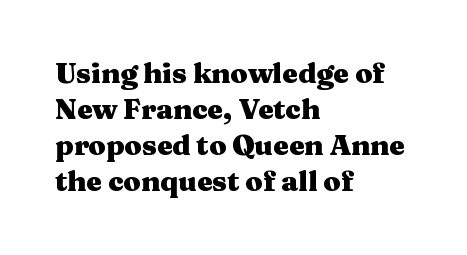
Q: Is the text bold? A: Yes.
Q: Is the text italic (slanted)? A: No, it is upright.
Q: Is the typeface a serif or a sans-serif typeface? A: Serif.
Q: Is the text underlined? A: No.
Q: How is the paragraph aligned? A: Left-aligned.
Q: Is the spacing between letters normal or unusually wide? A: Normal.
Q: Is the spacing between lines tight, normal or loose? A: Normal.
Q: Width (condensed, normal, or wide)? A: Wide.
Q: Stroke contrast? A: Medium.
Q: x-height? A: Medium.
Q: Monospaced? A: No.
